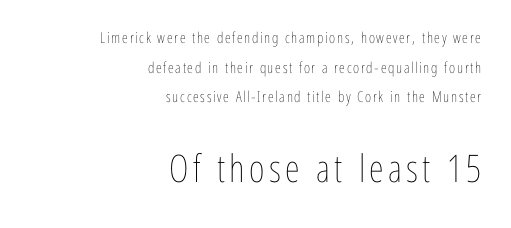
{"italic": "no", "bold": "no", "weight": "thin", "width": "condensed", "stroke_contrast": "low", "x_height": "medium", "monospaced": "no", "underline": "no", "align": "right", "line_spacing": "loose", "line_spacing_ratio": 1.97, "larger_block": "second", "size_ratio": 2.53, "glyph_px": 38}
